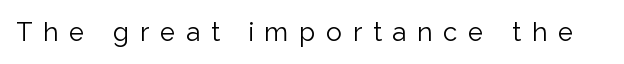
The image shows 26 px text type, upright; set unusually wide letter spacing (+0.42 em), not underlined.
